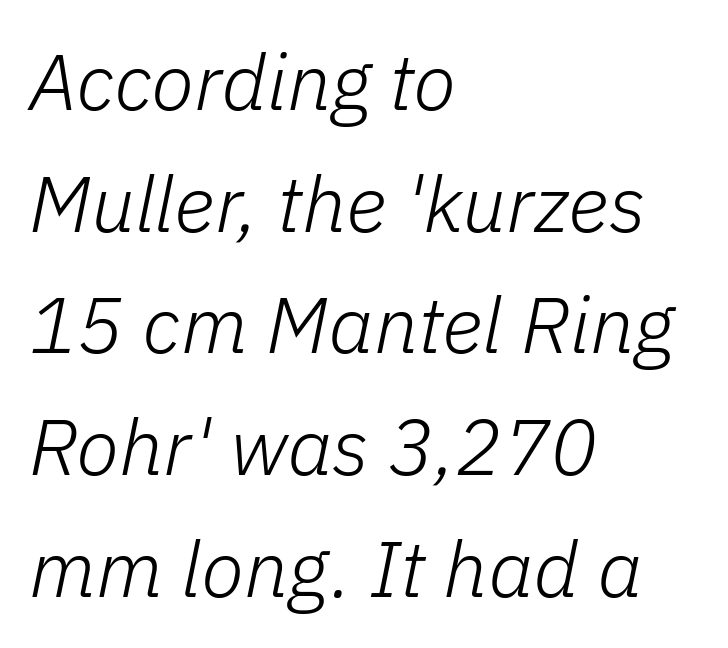
The image shows 79 px light type, italic (leaning right); set left-aligned, normal line spacing (1.54x), normal letter spacing, not underlined; low stroke contrast and a medium x-height.
